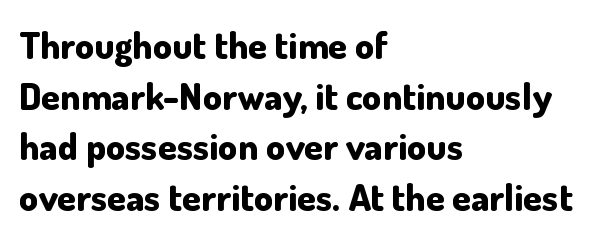
A typesetter would call this proportional, since set widths differ per character. Its strokes are broad and dark, the hallmark of bold type. There is no visible air inserted between adjacent glyphs. The letters carry no serifs — their stems end cleanly without finishing strokes.
